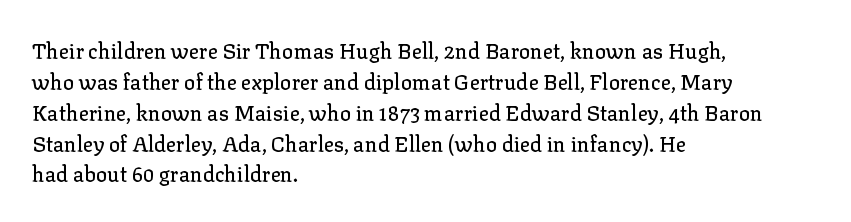
There is no visible air inserted between adjacent glyphs. Alignment: flush left. The words here are not underlined. The axis of the letterforms is exactly vertical. The designer left line spacing at the default.
